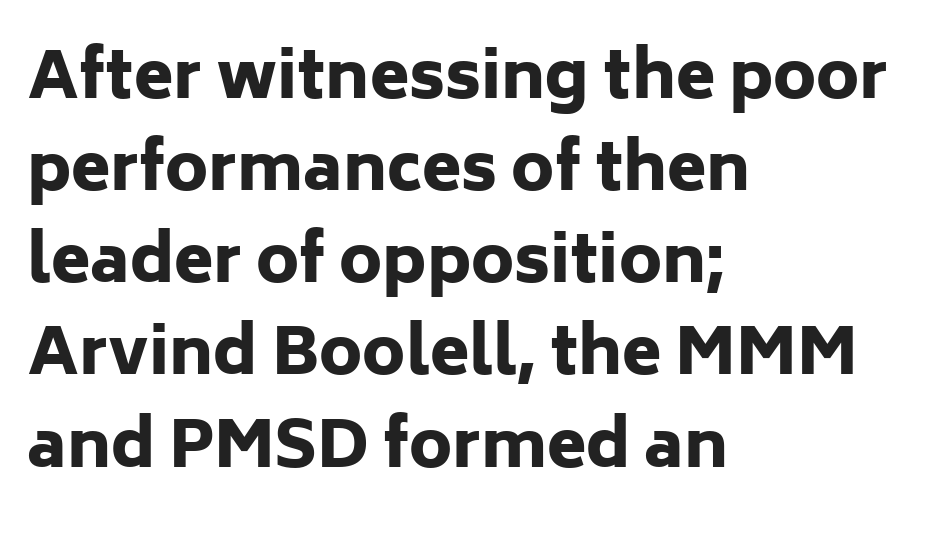
The image shows 64 px heavy sans-serif type, upright; set left-aligned, normal line spacing (1.44x), normal letter spacing, not underlined; low stroke contrast and a medium x-height.
